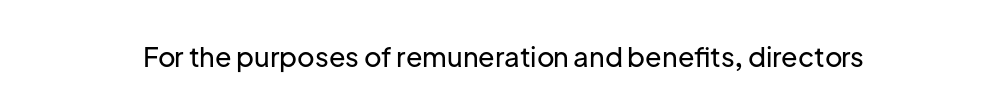
Q: Is the text italic (slanted)? A: No, it is upright.
Q: Is the text underlined? A: No.
Q: Is the spacing between letters normal or unusually wide? A: Normal.
